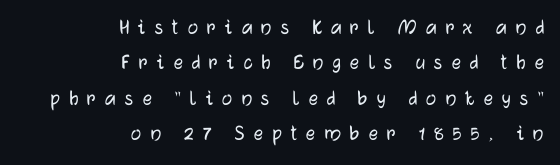
Q: Is the text italic (slanted)? A: No, it is upright.
Q: Is the text underlined? A: No.
Q: How is the paragraph aligned? A: Right-aligned.
Q: Is the spacing between letters normal or unusually wide? A: Unusually wide.
Q: Is the spacing between lines tight, normal or loose? A: Normal.
